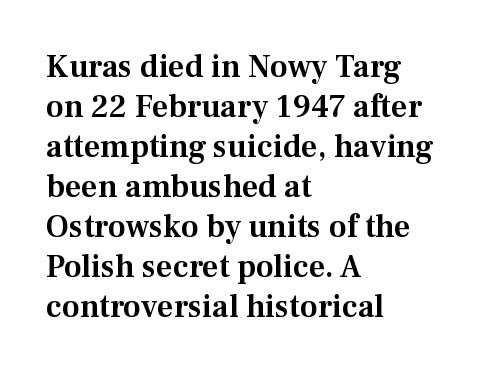
{"serif": "yes", "italic": "no", "width": "normal", "stroke_contrast": "medium", "x_height": "medium", "monospaced": "no", "underline": "no", "align": "left", "line_spacing": "normal", "line_spacing_ratio": 1.25, "letter_spacing": "normal", "letter_spacing_em": 0.0, "glyph_px": 32}
